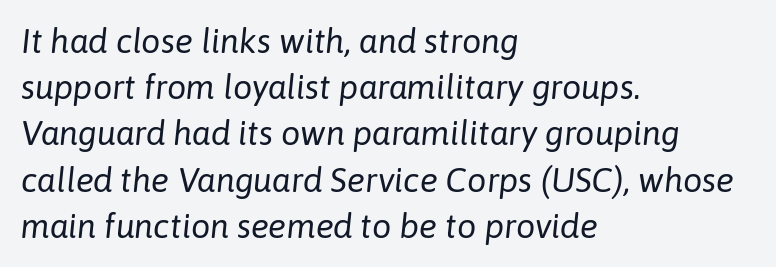
Each row of text sits above clean, open space. Summary of weight: not heavy and not bold. Glyph-to-glyph distance matches everyday printed text. Students, observe: this is what conventionally led text looks like. The passage shown is typed in a proportional face where columns would drift.
